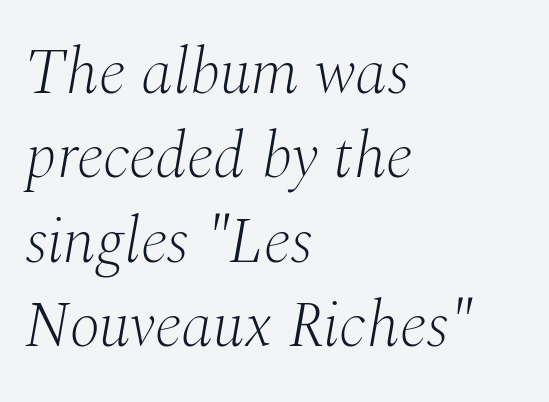
This sample uses an oblique cut, with every glyph tilted off the vertical. These glyphs show unthickened strokes, regular width or finer. Only glyphs here, with clear space below each row. The text block is weighted toward the left margin, trailing off unevenly rightward. Students, note that the glyphs here touch the page at normal intervals. Proportional: the letters do not fall into vertical columns.
